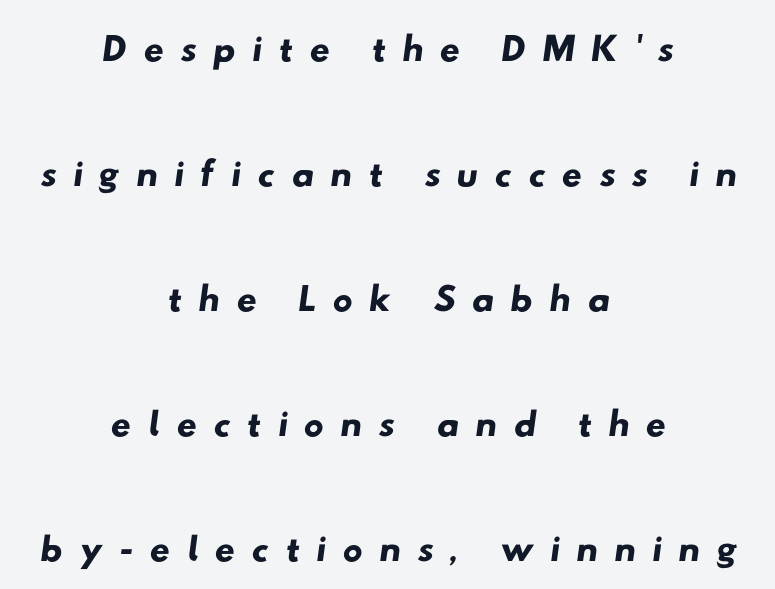
The font family rendered here belongs to the sans-serif group. Proportional: the letters do not fall into vertical columns. The compositor balanced each line on the midline. Letters rest on an invisible, unmarked baseline. The gaps between neighbouring characters are conspicuously large. One glance says open: line gaps are wider than usual.
